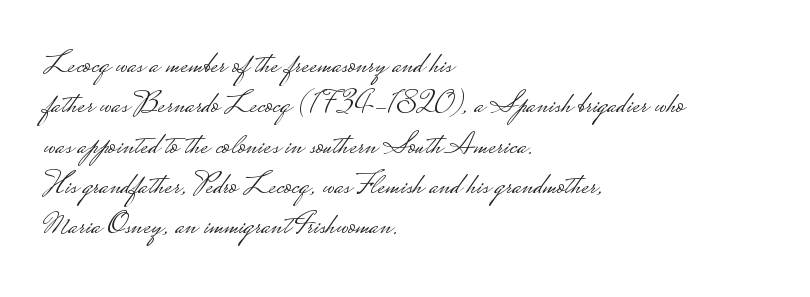
Q: Is the text bold? A: No.
Q: Is the text italic (slanted)? A: Yes.
Q: Is the typeface a serif or a sans-serif typeface? A: Sans-serif.
Q: Is the text underlined? A: No.
Q: How is the paragraph aligned? A: Left-aligned.
Q: Is the spacing between letters normal or unusually wide? A: Normal.
Q: Is the spacing between lines tight, normal or loose? A: Normal.
Q: Width (condensed, normal, or wide)? A: Wide.
Q: Stroke contrast? A: Low.
Q: Monospaced? A: No.
